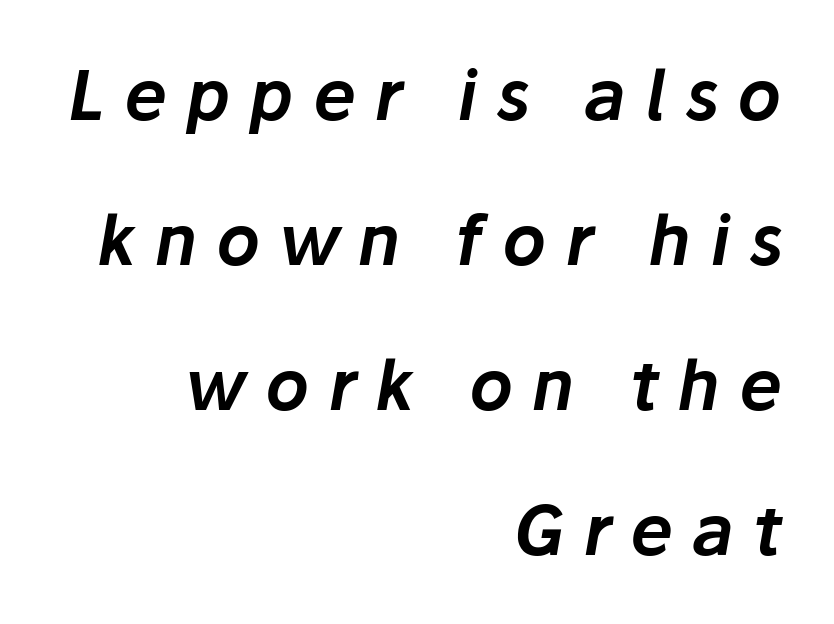
{"italic": "yes", "lean": "right", "slant_degrees": 10, "width": "normal", "stroke_contrast": "low", "x_height": "medium", "monospaced": "no", "underline": "no", "align": "right", "line_spacing": "loose", "line_spacing_ratio": 2.13, "letter_spacing": "wide", "letter_spacing_em": 0.28, "glyph_px": 68}
